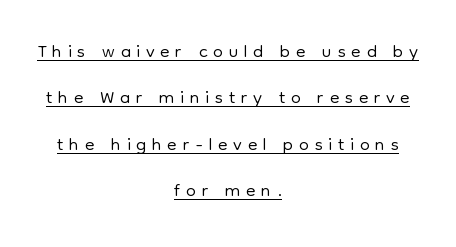
{"serif": "no", "italic": "no", "bold": "no", "weight": "light", "width": "normal", "stroke_contrast": "low", "x_height": "medium", "monospaced": "no", "underline": "yes", "align": "center", "line_spacing": "normal", "line_spacing_ratio": 1.66, "letter_spacing": "wide", "letter_spacing_em": 0.2, "glyph_px": 28}
